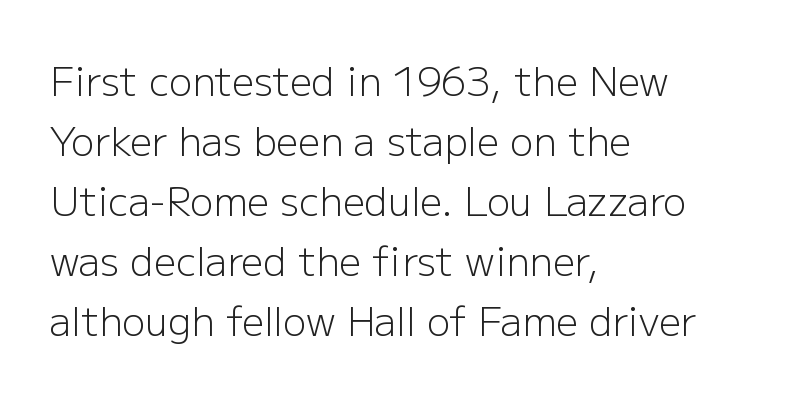
The image shows 39 px light sans-serif type, upright; set left-aligned, normal line spacing (1.54x), normal letter spacing, not underlined; low stroke contrast and a medium x-height.
